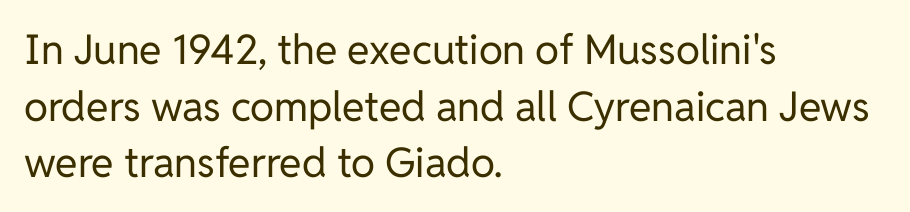
Q: Is the text bold? A: No.
Q: Is the text italic (slanted)? A: No, it is upright.
Q: Is the typeface a serif or a sans-serif typeface? A: Sans-serif.
Q: Is the text underlined? A: No.
Q: How is the paragraph aligned? A: Left-aligned.
Q: Is the spacing between letters normal or unusually wide? A: Normal.
Q: Is the spacing between lines tight, normal or loose? A: Normal.
Q: Width (condensed, normal, or wide)? A: Normal.
Q: Stroke contrast? A: Low.
Q: x-height? A: Medium.
Q: Monospaced? A: No.
